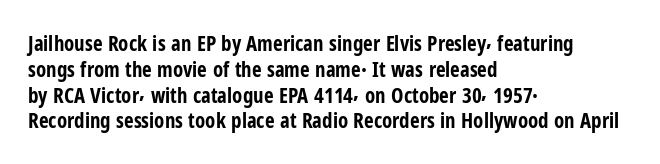
The image shows 21 px bold type, upright; set left-aligned, line spacing 1.23x, normal letter spacing, not underlined.
